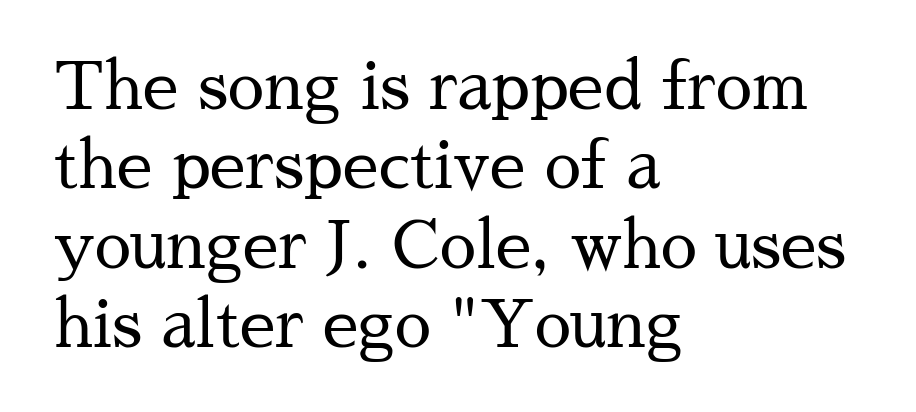
A typesetter would call this proportional, since set widths differ per character. Vertical stems look standard width or narrower in stroke. Classification — serif. Nothing unusual about the tracking: characters are spaced as the font intends. The type sits square on the baseline with zero lean.
